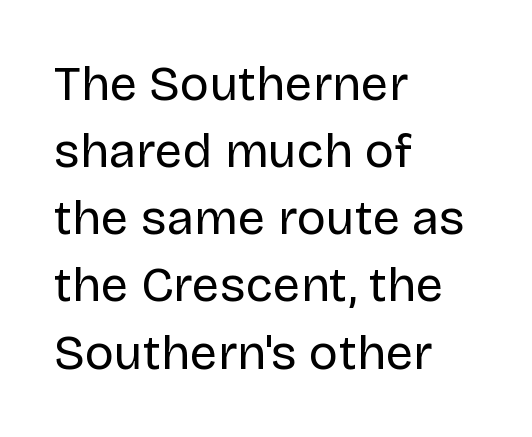
The image shows 49 px regular-weight sans-serif type, upright; set left-aligned, normal line spacing (1.37x), normal letter spacing, not underlined; low stroke contrast and a large x-height.
